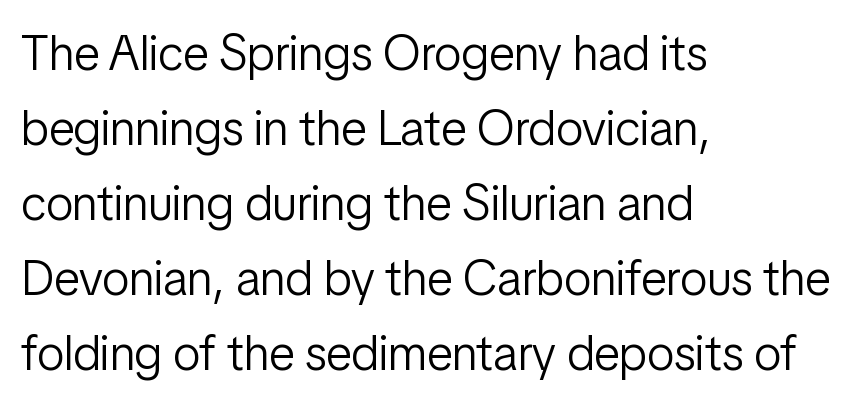
{"serif": "no", "italic": "no", "bold": "no", "weight": "light", "width": "condensed", "stroke_contrast": "low", "x_height": "medium", "monospaced": "no", "underline": "no", "align": "left", "line_spacing": "normal", "line_spacing_ratio": 1.53, "letter_spacing": "normal", "letter_spacing_em": 0.0, "glyph_px": 49}
